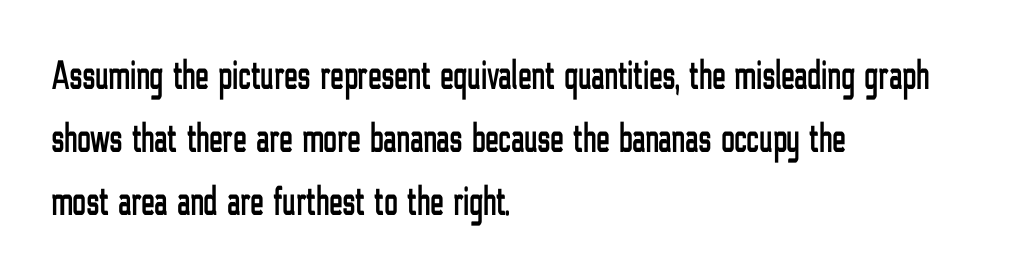
{"serif": "no", "italic": "no", "width": "condensed", "stroke_contrast": "low", "x_height": "medium", "monospaced": "no", "underline": "no", "align": "left", "line_spacing": "normal", "line_spacing_ratio": 1.54, "letter_spacing": "normal", "letter_spacing_em": 0.0, "glyph_px": 41}
